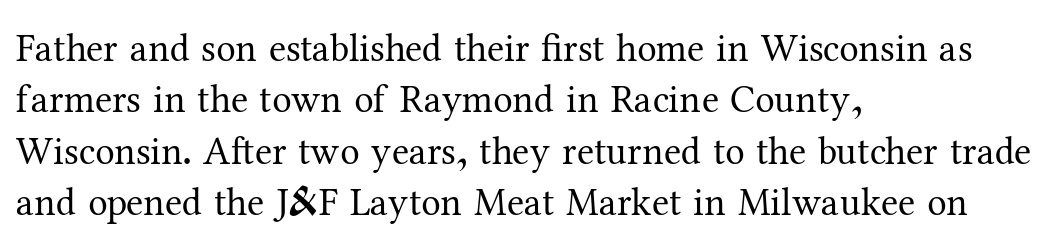
Q: Is the text bold? A: No.
Q: Is the text italic (slanted)? A: No, it is upright.
Q: Is the typeface a serif or a sans-serif typeface? A: Serif.
Q: Is the text underlined? A: No.
Q: How is the paragraph aligned? A: Left-aligned.
Q: Is the spacing between letters normal or unusually wide? A: Normal.
Q: Is the spacing between lines tight, normal or loose? A: Normal.
Q: Width (condensed, normal, or wide)? A: Normal.
Q: Stroke contrast? A: Medium.
Q: x-height? A: Medium.
Q: Monospaced? A: No.
